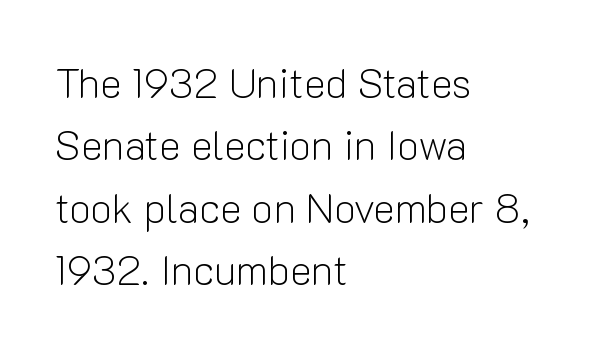
The image shows 41 px light sans-serif type, upright; set left-aligned, normal line spacing (1.52x), normal letter spacing, not underlined; low stroke contrast and a medium x-height.
